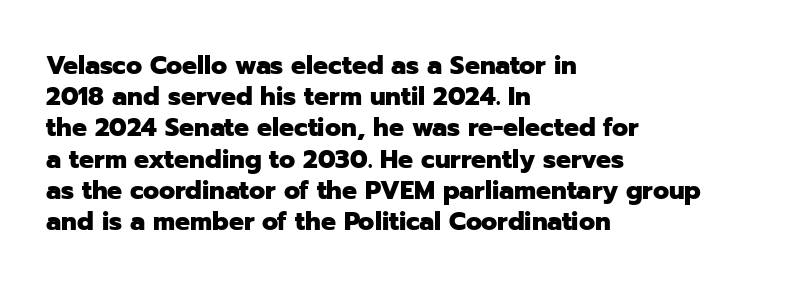
{"italic": "no", "bold": "yes", "underline": "no", "align": "left", "line_spacing": "normal", "line_spacing_ratio": 1.25, "letter_spacing": "normal", "letter_spacing_em": 0.0, "glyph_px": 25}
